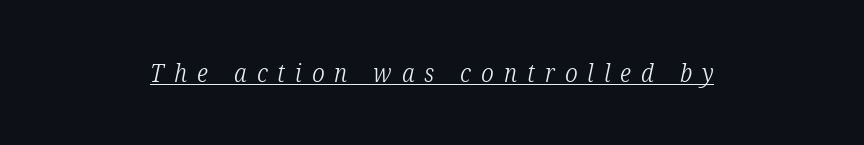
The image shows 25 px text type, italic (leaning right); set centered, unusually wide letter spacing (+0.4 em), underlined.
